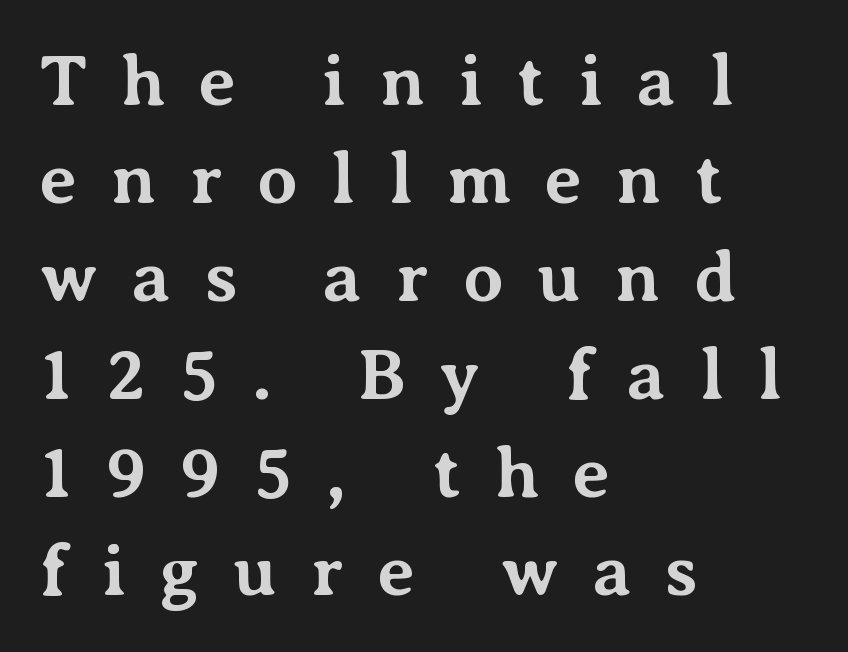
Students, note that the glyphs here are deliberately spaced far apart. Interline gaps are of average width in this sample. This rendering uses left alignment, leaving the right contour irregular. The face used here has the dense, thick strokes of a bold. Note the varied advance widths — an 'i' is clearly narrower than an 'm'.
